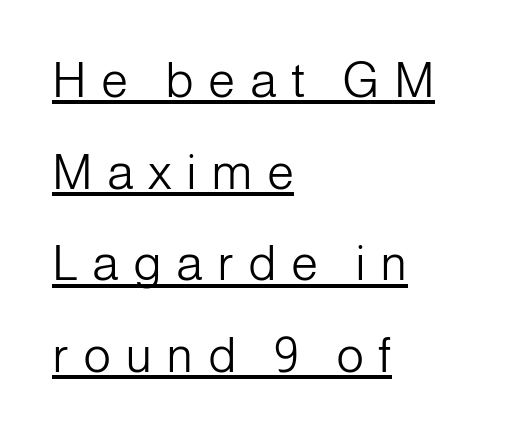
Q: Is the text bold? A: No.
Q: Is the text italic (slanted)? A: No, it is upright.
Q: Is the typeface a serif or a sans-serif typeface? A: Sans-serif.
Q: Is the text underlined? A: Yes.
Q: How is the paragraph aligned? A: Left-aligned.
Q: Is the spacing between letters normal or unusually wide? A: Unusually wide.
Q: Width (condensed, normal, or wide)? A: Normal.
Q: Stroke contrast? A: Low.
Q: x-height? A: Medium.
Q: Monospaced? A: No.
